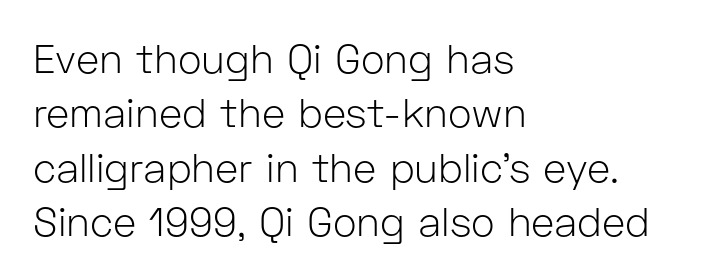
Q: Is the text bold? A: No.
Q: Is the text italic (slanted)? A: No, it is upright.
Q: Is the typeface a serif or a sans-serif typeface? A: Sans-serif.
Q: Is the text underlined? A: No.
Q: How is the paragraph aligned? A: Left-aligned.
Q: Is the spacing between letters normal or unusually wide? A: Normal.
Q: Is the spacing between lines tight, normal or loose? A: Normal.
Q: Width (condensed, normal, or wide)? A: Normal.
Q: Stroke contrast? A: Low.
Q: x-height? A: Medium.
Q: Monospaced? A: No.
